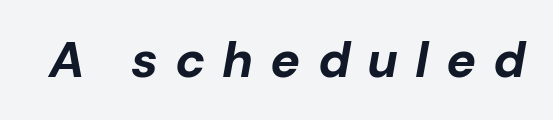
The image shows 50 px bold type, italic (leaning right); set unusually wide letter spacing (+0.34 em), not underlined; low stroke contrast and a medium x-height.
